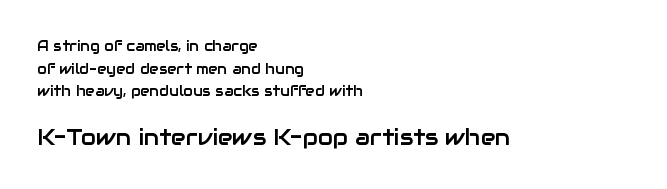
The image shows 22 px text type, upright; set left-aligned, normal line spacing (1.62x), normal letter spacing, not underlined; the second (bottom) block is 1.57x larger.
